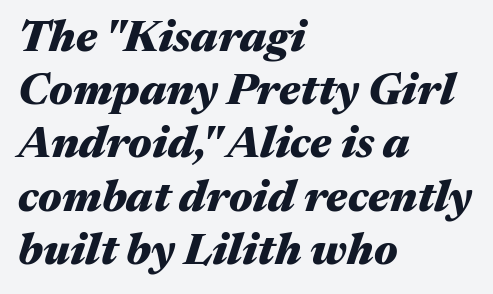
The space beneath each line is pristine and unruled. Quick note: italic. Does the copy run flush right? No — it runs flush left. These lines carry a lot of weight — the face is fully bold.
